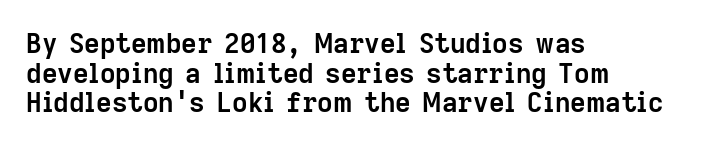
{"italic": "no", "bold": "yes", "underline": "no", "align": "left", "line_spacing": "tight", "line_spacing_ratio": 1.1, "letter_spacing": "normal", "letter_spacing_em": 0.0, "glyph_px": 27}
